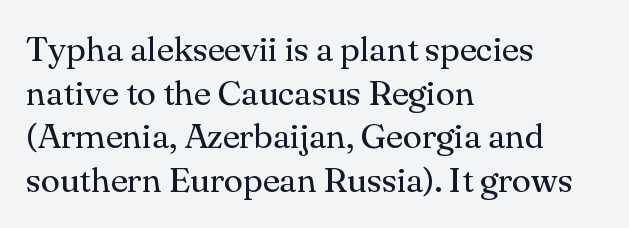
Q: Is the text bold? A: No.
Q: Is the text italic (slanted)? A: No, it is upright.
Q: Is the typeface a serif or a sans-serif typeface? A: Serif.
Q: Is the text underlined? A: No.
Q: How is the paragraph aligned? A: Left-aligned.
Q: Is the spacing between letters normal or unusually wide? A: Normal.
Q: Is the spacing between lines tight, normal or loose? A: Normal.
Q: Width (condensed, normal, or wide)? A: Normal.
Q: Stroke contrast? A: Medium.
Q: x-height? A: Small.
Q: Monospaced? A: No.
